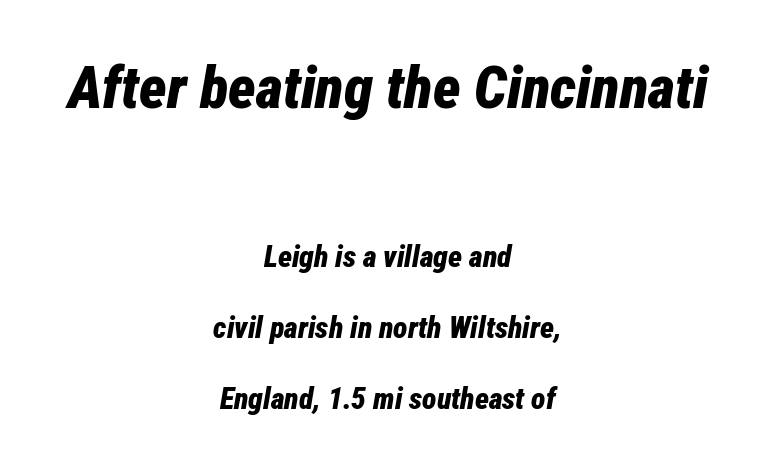
Q: Is the text bold? A: Yes.
Q: Is the text italic (slanted)? A: Yes, it leans right by about 12 degrees.
Q: Is the text underlined? A: No.
Q: How is the paragraph aligned? A: Centered.
Q: Is the spacing between letters normal or unusually wide? A: Normal.
Q: Is the spacing between lines tight, normal or loose? A: Loose.
Q: Which block of text is set in a larger size, the first (top) or the second (bottom)? A: The first (top) one.
Q: Width (condensed, normal, or wide)? A: Condensed.
Q: Stroke contrast? A: Low.
Q: x-height? A: Medium.
Q: Monospaced? A: No.
